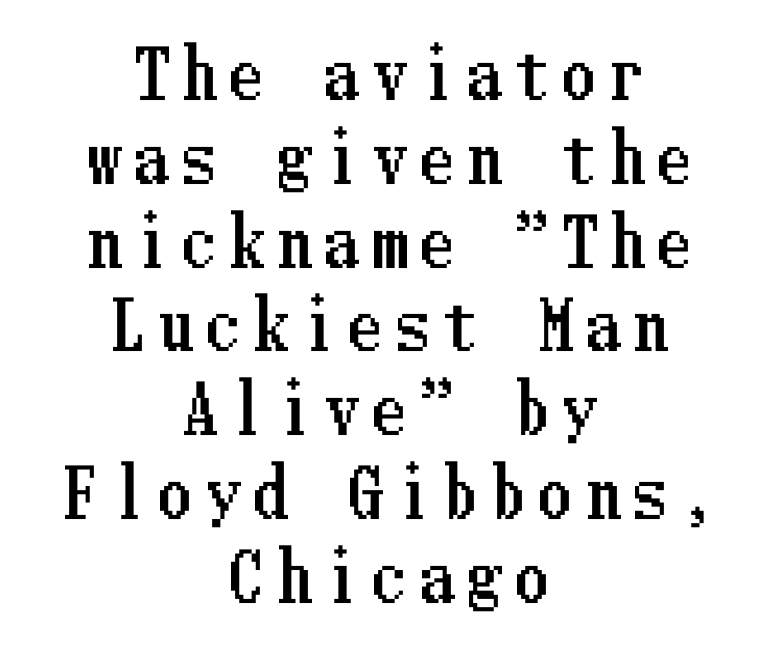
The image shows 66 px condensed type, upright; set centered, normal line spacing (1.27x), unusually wide letter spacing (+0.22 em), not underlined; low stroke contrast and a medium x-height.
